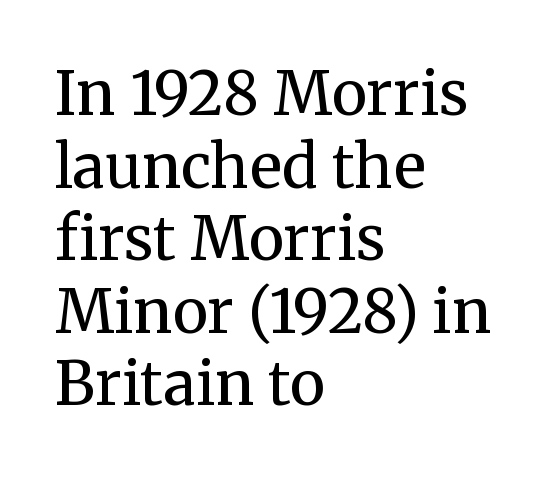
The image shows 60 px regular-weight serif type, upright; set left-aligned, line spacing 1.21x, normal letter spacing, not underlined; medium stroke contrast and a medium x-height.
